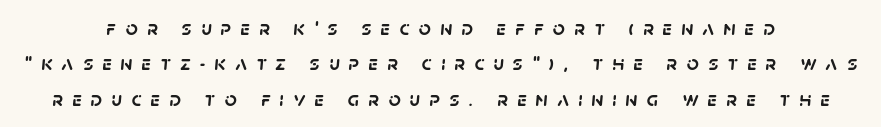
Q: Is the text bold? A: Yes.
Q: Is the text underlined? A: No.
Q: How is the paragraph aligned? A: Centered.
Q: Is the spacing between letters normal or unusually wide? A: Unusually wide.
Q: Is the spacing between lines tight, normal or loose? A: Normal.
